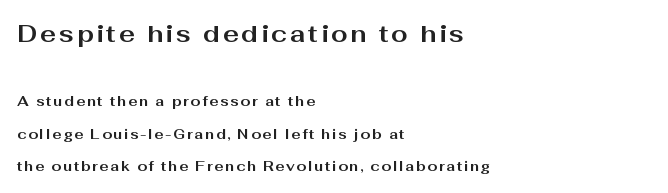
The lettering holds an erect, upright posture throughout. The face used here appears at its bigger size in the upper chunk. Strong, thick strokes mark this as bold type. Alignment: flush left.
